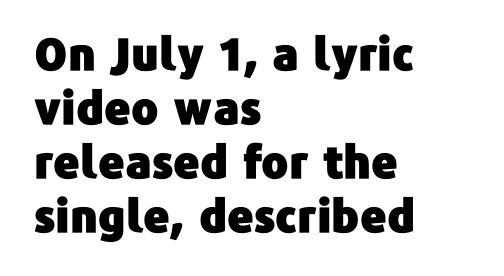
Underlining? Definitely not there. The ragged edge is on the right, which tells us the setting is flush left. The letters advance in unequal steps, a hallmark of proportional type. Tall strokes in this sample are plumb rather than angled.
